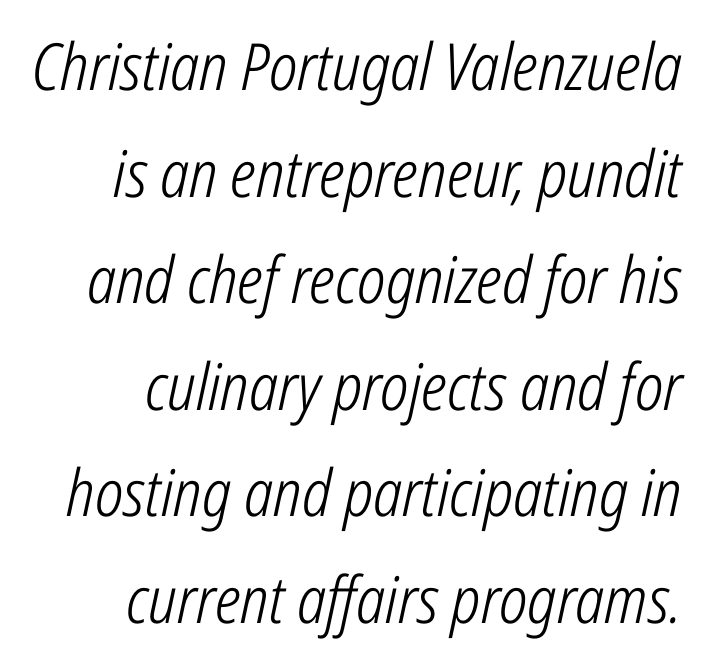
The image shows 65 px light, condensed type, italic (leaning right); set right-aligned, normal line spacing (1.64x), normal letter spacing, not underlined; low stroke contrast and a medium x-height.
